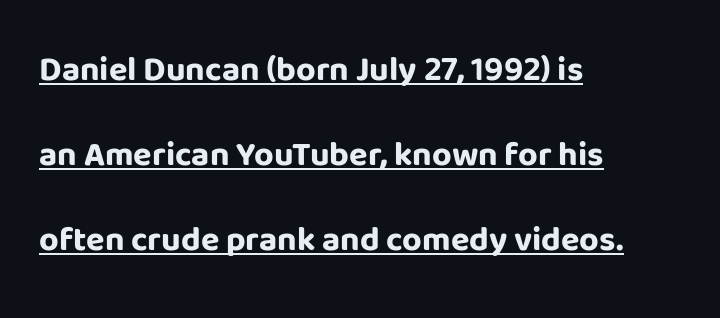
The image shows 34 px bold sans-serif type, upright; set left-aligned, loose line spacing (2.5x), normal letter spacing, underlined; low stroke contrast and a large x-height.
